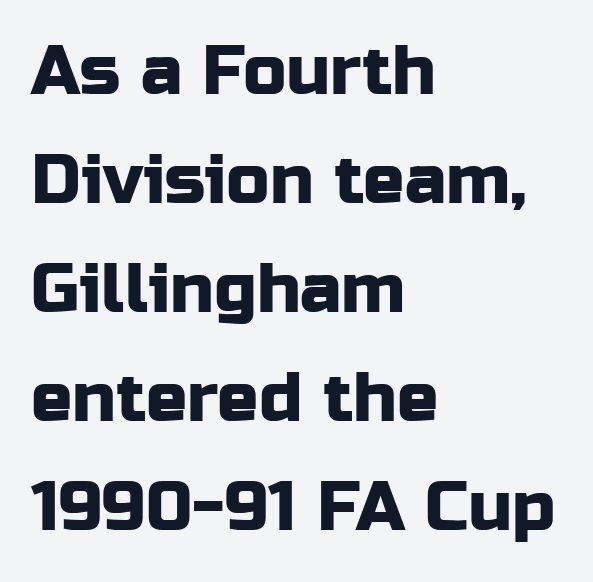
You could call the tracking neutral — neither tight nor loose. Decoration check: the copy has no underline. You can tell it's not italic because the verticals are truly vertical. Where is the straight margin? On the left. Nothing sits at the stroke ends, so this counts as sans-serif.
